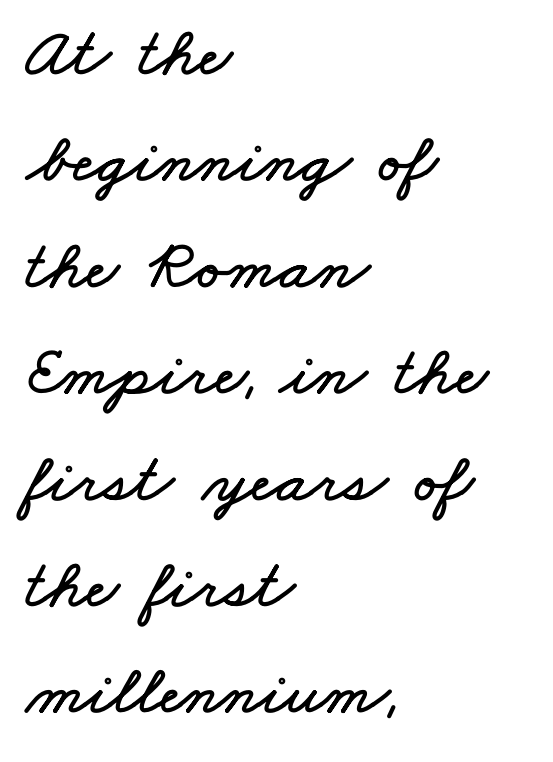
Q: Is the text underlined? A: No.
Q: How is the paragraph aligned? A: Left-aligned.
Q: Is the spacing between letters normal or unusually wide? A: Normal.
Q: Is the spacing between lines tight, normal or loose? A: Normal.
Q: Width (condensed, normal, or wide)? A: Wide.
Q: Stroke contrast? A: Low.
Q: x-height? A: Small.
Q: Monospaced? A: No.
